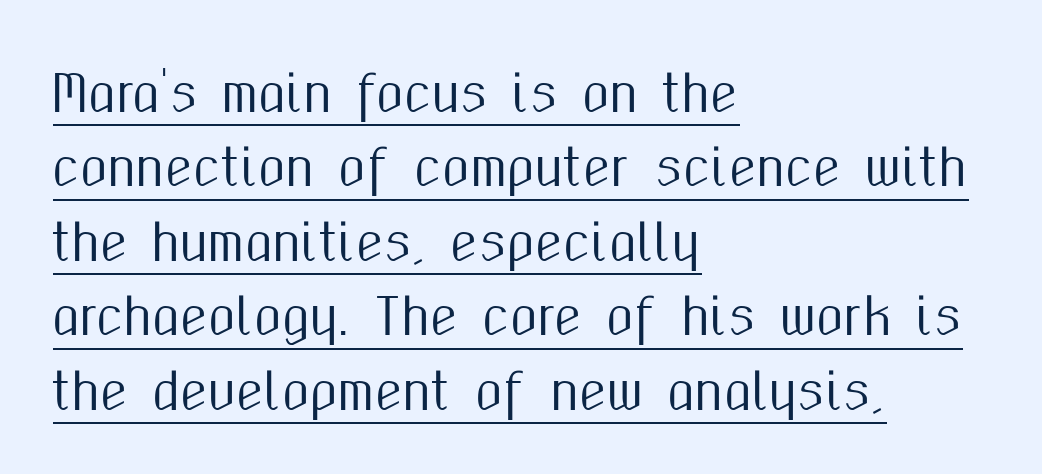
The image shows 50 px condensed sans-serif type, upright; set left-aligned, normal line spacing (1.49x), normal letter spacing, underlined; medium stroke contrast and a medium x-height.
